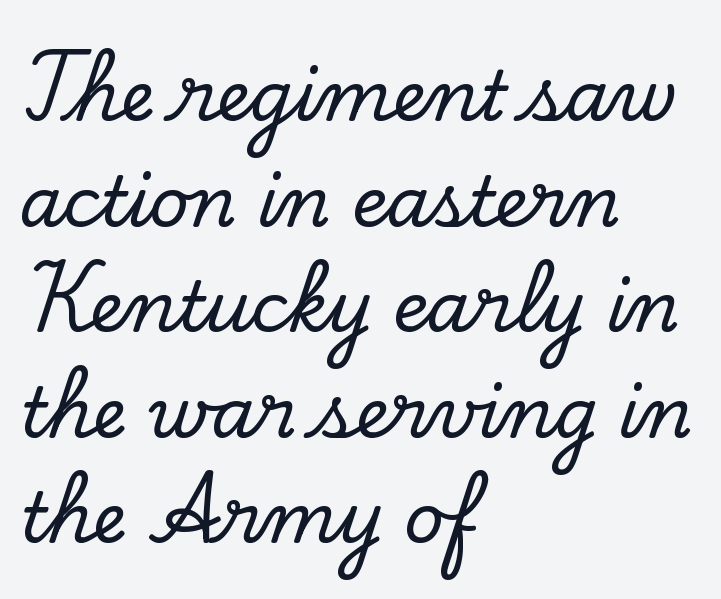
The image shows 69 px serif type; set left-aligned, normal line spacing (1.53x), normal letter spacing, not underlined; low stroke contrast and a small x-height.
